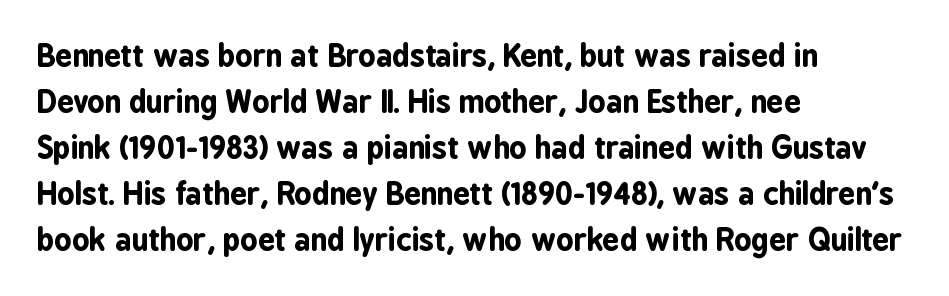
{"serif": "no", "italic": "no", "bold": "yes", "weight": "bold", "width": "condensed", "stroke_contrast": "low", "x_height": "medium", "monospaced": "no", "underline": "no", "align": "left", "line_spacing": "normal", "line_spacing_ratio": 1.53, "letter_spacing": "normal", "letter_spacing_em": 0.0, "glyph_px": 30}
